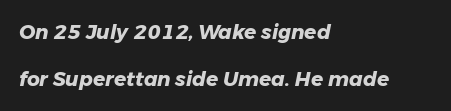
Q: Is the text bold? A: Yes.
Q: Is the text italic (slanted)? A: Yes, it leans right by about 11 degrees.
Q: Is the text underlined? A: No.
Q: How is the paragraph aligned? A: Left-aligned.
Q: Is the spacing between letters normal or unusually wide? A: Normal.
Q: Is the spacing between lines tight, normal or loose? A: Loose.
